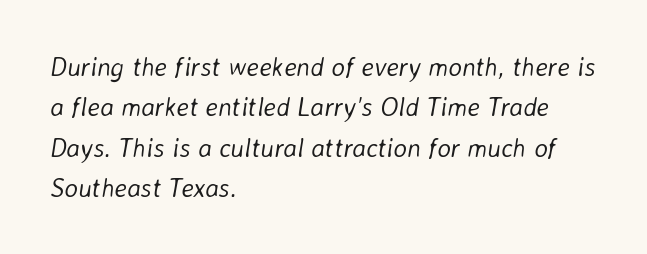
The face used here is rendered with its standard letterfit. The lines are quadded left. Descenders are the only things crossing below the line. Vertical spacing — default. Would a proofreader flag this as italicized? Yes. Each stroke keeps to a modest, everyday thickness or less.
